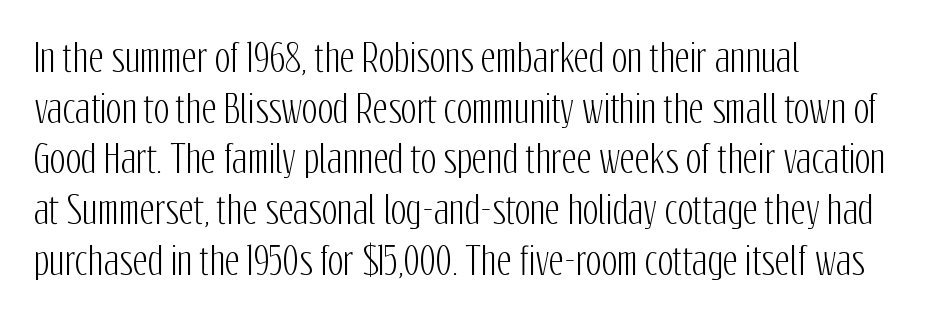
Q: Is the text italic (slanted)? A: No, it is upright.
Q: Is the typeface a serif or a sans-serif typeface? A: Sans-serif.
Q: Is the text underlined? A: No.
Q: How is the paragraph aligned? A: Left-aligned.
Q: Is the spacing between letters normal or unusually wide? A: Normal.
Q: Is the spacing between lines tight, normal or loose? A: Normal.
Q: Width (condensed, normal, or wide)? A: Condensed.
Q: Stroke contrast? A: Low.
Q: x-height? A: Medium.
Q: Monospaced? A: No.
